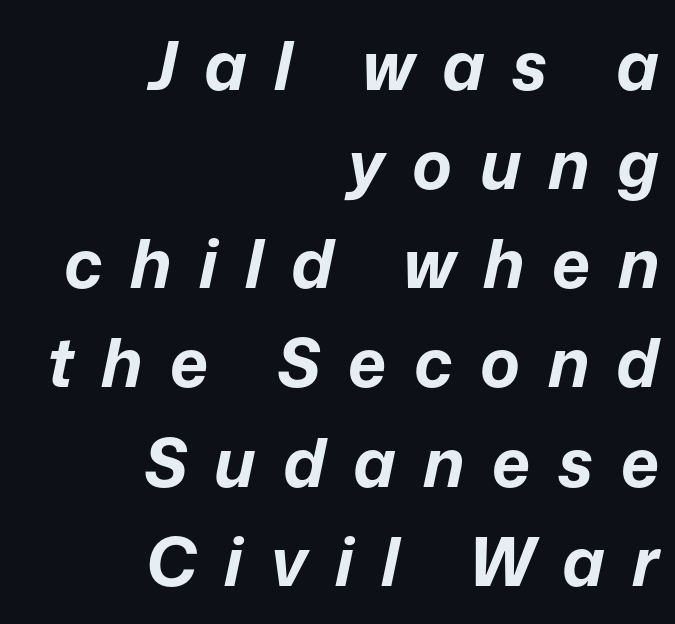
If you drew a ruler down the right edge, every line would touch it. Each letter keeps its own natural width here, so spacing adapts to shape. Baseline-to-baseline distance is the conventional proportion of letter height. There's an unmistakable incline to the writing here. Only glyphs here, with clear space below each row. Typesetter's note: full bold, strokes at maximum text heaviness.
